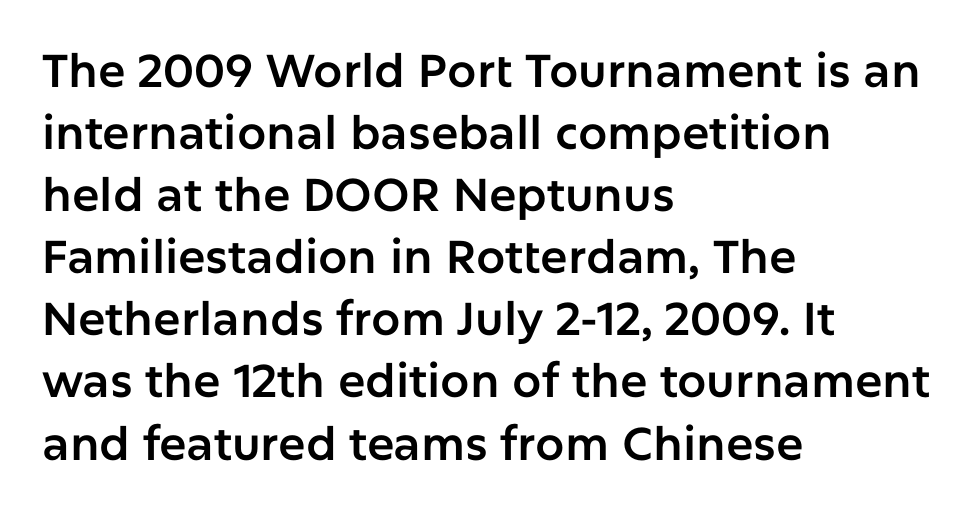
The image shows 46 px sans-serif type, upright; set left-aligned, normal line spacing (1.35x), normal letter spacing, not underlined; low stroke contrast and a medium x-height.
